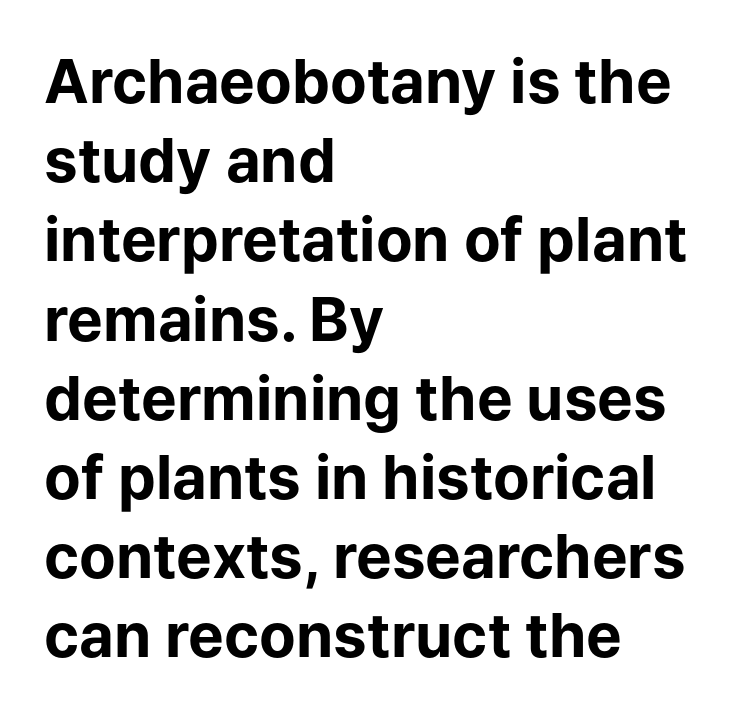
The image shows 60 px bold sans-serif type, upright; set left-aligned, normal line spacing (1.32x), normal letter spacing, not underlined; low stroke contrast and a medium x-height.
